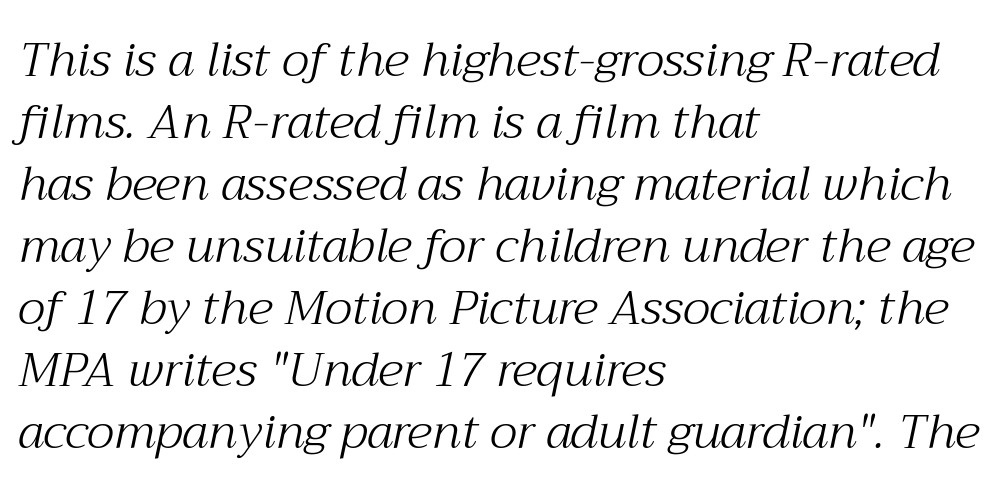
The strokes are not fattened; the text isn't bold. Visually the block forms a straight wall on the left and a jagged coastline on the right. Any mark beneath the type? The region is blank. Spacing between characters is what you'd get straight out of the box.
